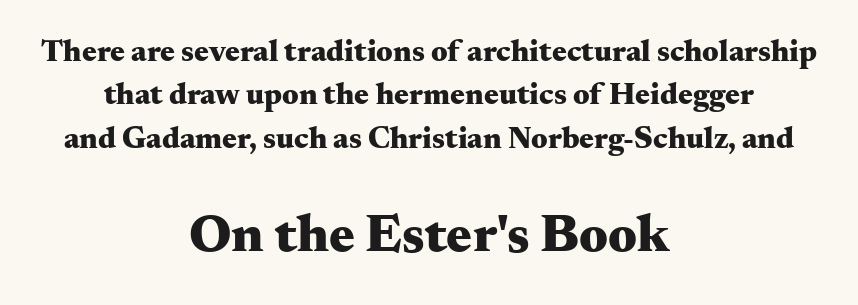
The image shows 54 px heavy, wide serif type, upright; set centered, normal line spacing (1.4x), normal letter spacing, not underlined; the second (bottom) block is 1.74x larger; medium stroke contrast and a small x-height.
